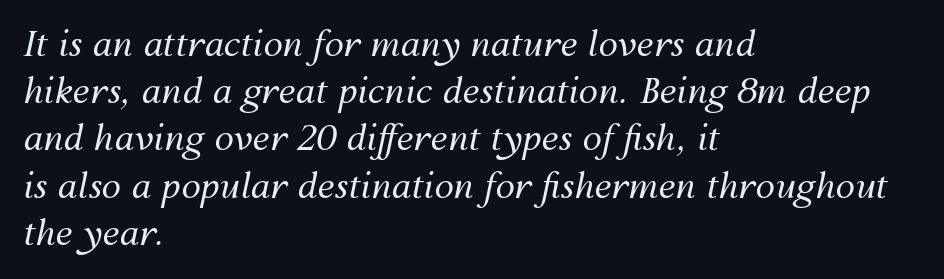
Q: Is the text bold? A: No.
Q: Is the text italic (slanted)? A: Yes, it leans right by about 12 degrees.
Q: Is the text underlined? A: No.
Q: How is the paragraph aligned? A: Left-aligned.
Q: Is the spacing between letters normal or unusually wide? A: Normal.
Q: Is the spacing between lines tight, normal or loose? A: Normal.
Q: Width (condensed, normal, or wide)? A: Normal.
Q: Stroke contrast? A: Medium.
Q: x-height? A: Medium.
Q: Monospaced? A: No.
